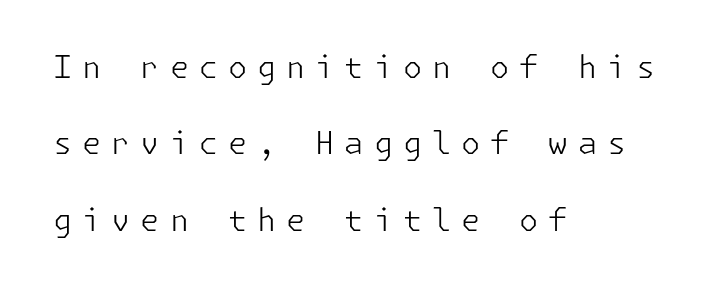
Q: Is the text bold? A: No.
Q: Is the text italic (slanted)? A: No, it is upright.
Q: Is the typeface a serif or a sans-serif typeface? A: Sans-serif.
Q: Is the text underlined? A: No.
Q: How is the paragraph aligned? A: Left-aligned.
Q: Is the spacing between letters normal or unusually wide? A: Unusually wide.
Q: Is the spacing between lines tight, normal or loose? A: Loose.
Q: Width (condensed, normal, or wide)? A: Normal.
Q: Stroke contrast? A: Low.
Q: x-height? A: Medium.
